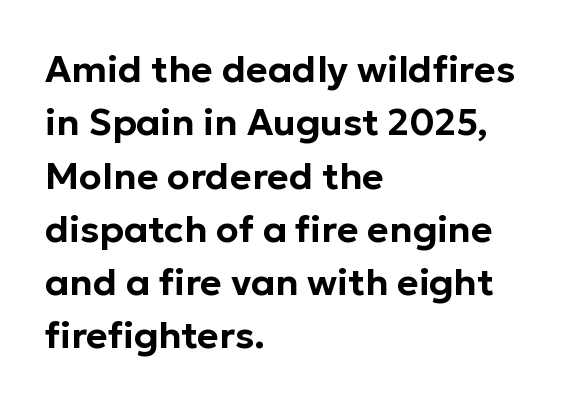
{"serif": "no", "italic": "no", "width": "normal", "stroke_contrast": "low", "x_height": "medium", "monospaced": "no", "underline": "no", "align": "left", "line_spacing": "normal", "line_spacing_ratio": 1.44, "letter_spacing": "normal", "letter_spacing_em": 0.0, "glyph_px": 37}
